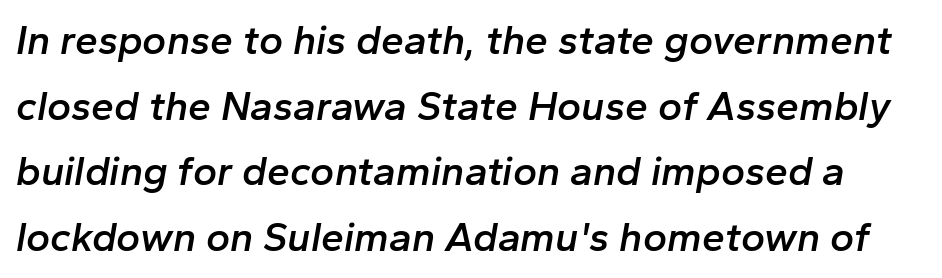
Q: Is the text bold? A: Semi-bold.
Q: Is the text italic (slanted)? A: Yes, it leans right by about 10 degrees.
Q: Is the text underlined? A: No.
Q: Is the spacing between letters normal or unusually wide? A: Normal.
Q: Is the spacing between lines tight, normal or loose? A: Normal.
Q: Width (condensed, normal, or wide)? A: Normal.
Q: Stroke contrast? A: Low.
Q: x-height? A: Medium.
Q: Monospaced? A: No.
